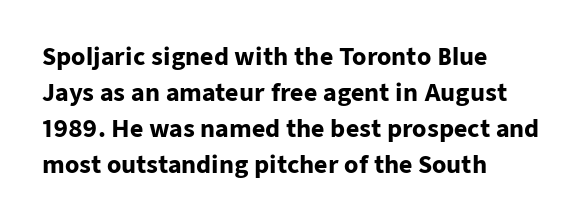
Q: Is the text bold? A: Yes.
Q: Is the text italic (slanted)? A: No, it is upright.
Q: Is the text underlined? A: No.
Q: How is the paragraph aligned? A: Left-aligned.
Q: Is the spacing between letters normal or unusually wide? A: Normal.
Q: Is the spacing between lines tight, normal or loose? A: Normal.
